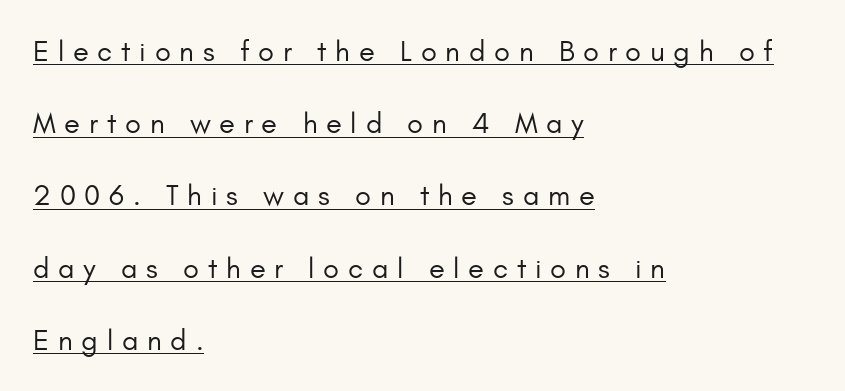
Q: Is the text bold? A: No.
Q: Is the text italic (slanted)? A: No, it is upright.
Q: Is the typeface a serif or a sans-serif typeface? A: Sans-serif.
Q: Is the text underlined? A: Yes.
Q: How is the paragraph aligned? A: Left-aligned.
Q: Is the spacing between letters normal or unusually wide? A: Unusually wide.
Q: Is the spacing between lines tight, normal or loose? A: Loose.
Q: Width (condensed, normal, or wide)? A: Normal.
Q: Stroke contrast? A: Low.
Q: x-height? A: Small.
Q: Monospaced? A: No.
